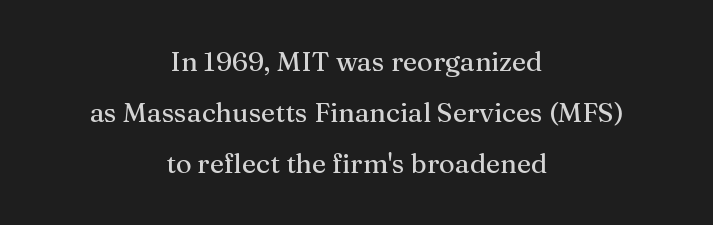
Q: Is the text italic (slanted)? A: No, it is upright.
Q: Is the text underlined? A: No.
Q: How is the paragraph aligned? A: Centered.
Q: Is the spacing between letters normal or unusually wide? A: Normal.
